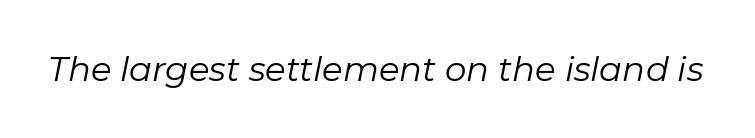
Do the characters align in a grid? No, the font is proportional. Descender tails drop into unmarked territory. These glyphs show unthickened strokes, regular width or finer. Observe the lean: these are italic letterforms.
